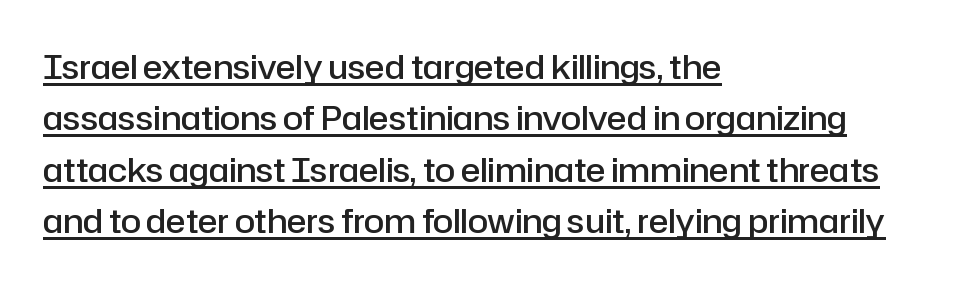
The image shows 33 px semibold sans-serif type, upright; set left-aligned, normal line spacing (1.56x), normal letter spacing, underlined; low stroke contrast and a medium x-height.
